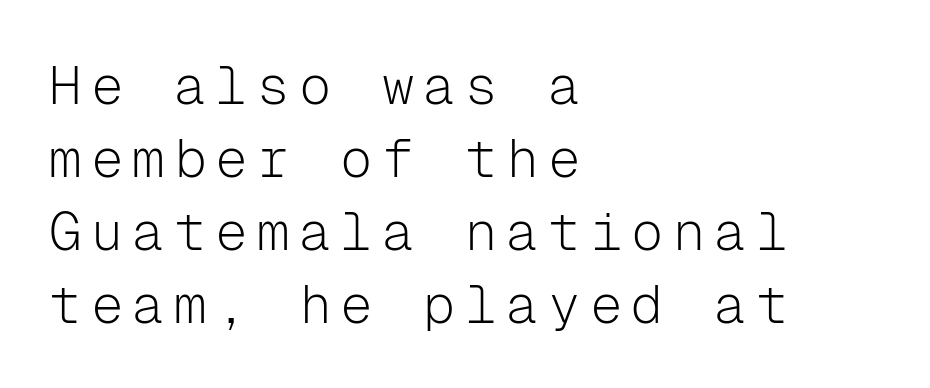
The letters stand upright; this is a roman face. Each row of text sits above clean, open space. Examine the stroke ends and you'll find no serifs. The setting favours the left margin, as ordinary paragraphs usually do. Note the uniform advance width — an 'i' takes as much space as an 'm'. Leading matches the norm, producing a regular column.
